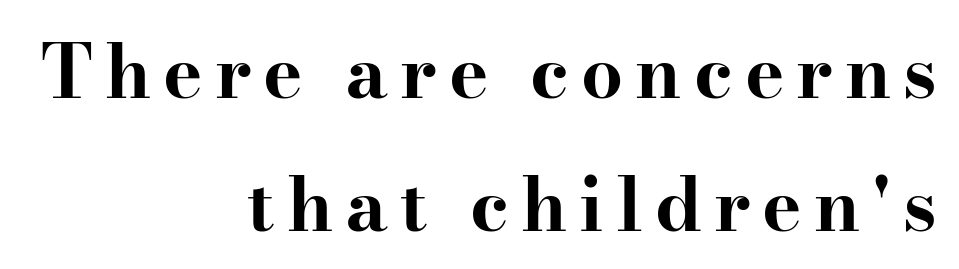
{"serif": "yes", "italic": "no", "bold": "yes", "weight": "bold", "width": "wide", "stroke_contrast": "high", "x_height": "small", "monospaced": "no", "underline": "no", "align": "right", "line_spacing_ratio": 1.8, "glyph_px": 74}
